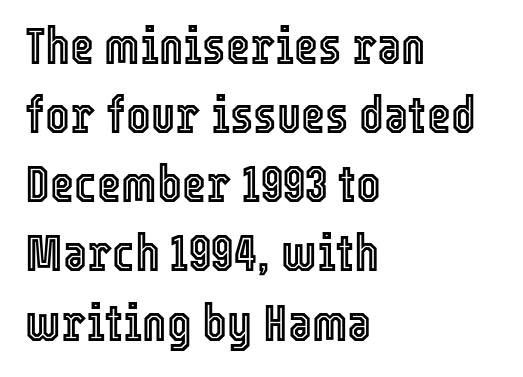
Q: Is the text italic (slanted)? A: No, it is upright.
Q: Is the text underlined? A: No.
Q: How is the paragraph aligned? A: Left-aligned.
Q: Is the spacing between letters normal or unusually wide? A: Normal.
Q: Is the spacing between lines tight, normal or loose? A: Normal.
Q: Width (condensed, normal, or wide)? A: Condensed.
Q: x-height? A: Medium.
Q: Monospaced? A: No.
